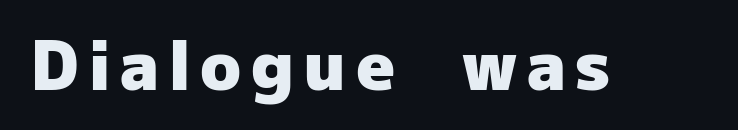
Q: Is the text bold? A: Yes.
Q: Is the text italic (slanted)? A: No, it is upright.
Q: Is the typeface a serif or a sans-serif typeface? A: Sans-serif.
Q: Is the text underlined? A: No.
Q: Width (condensed, normal, or wide)? A: Normal.
Q: Stroke contrast? A: Low.
Q: x-height? A: Medium.
Q: Monospaced? A: No.
